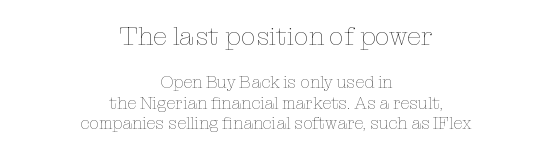
Q: Is the text bold? A: No.
Q: Is the text italic (slanted)? A: No, it is upright.
Q: Is the text underlined? A: No.
Q: How is the paragraph aligned? A: Centered.
Q: Is the spacing between letters normal or unusually wide? A: Normal.
Q: Which block of text is set in a larger size, the first (top) or the second (bottom)? A: The first (top) one.
